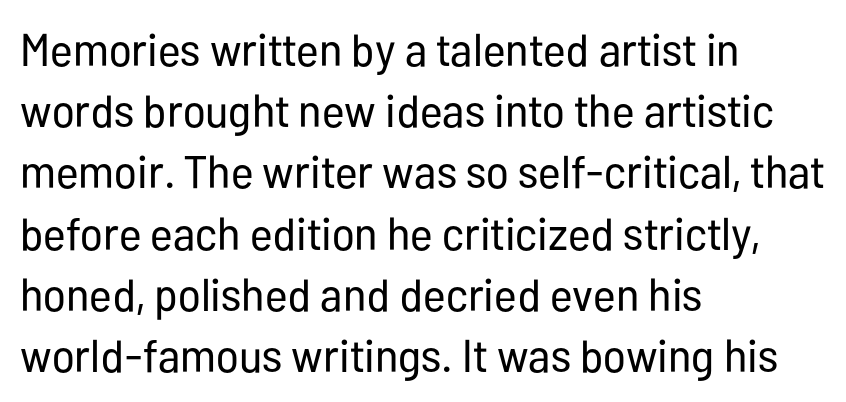
The image shows 46 px regular-weight, condensed sans-serif type, upright; set left-aligned, normal line spacing (1.33x), normal letter spacing, not underlined; low stroke contrast and a medium x-height.
